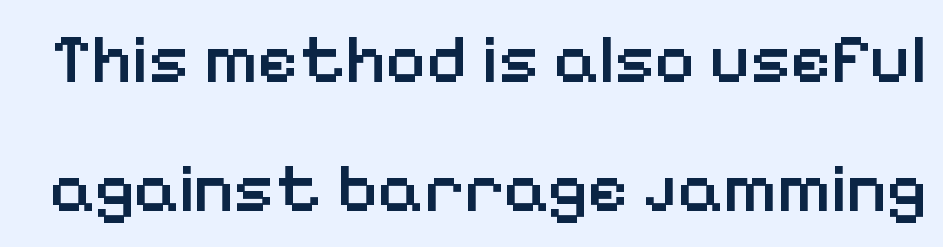
The image shows 70 px semibold sans-serif type, upright; set line spacing 1.85x, normal letter spacing, not underlined; low stroke contrast and a medium x-height.
